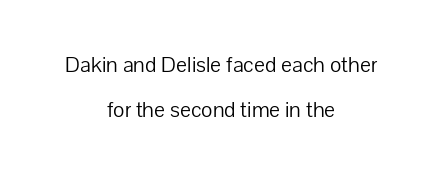
The image shows 23 px text type, upright; set centered, loose line spacing (1.95x), normal letter spacing, not underlined.
